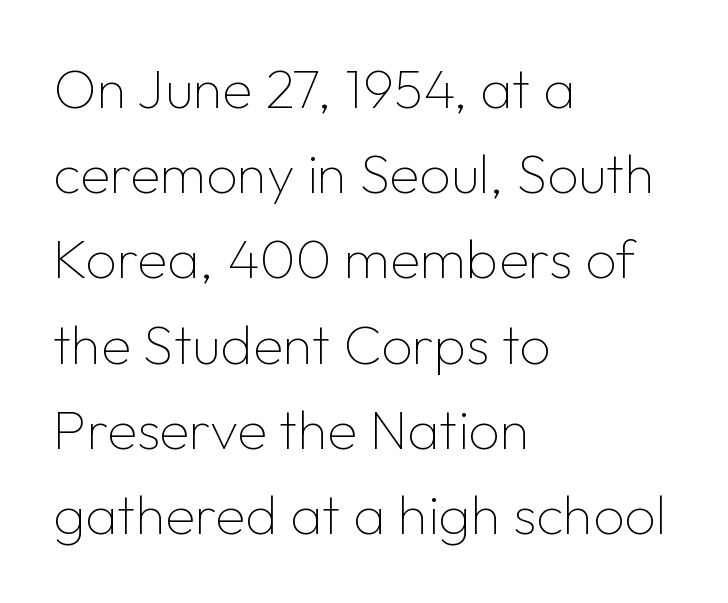
Any mark beneath the type? The region is blank. Tall strokes in this sample are plumb rather than angled. The paragraph has a hard left edge and a soft right edge. Typographically, this falls in the sans-serif category. This sample keeps an unexceptional amount of space between lines.
